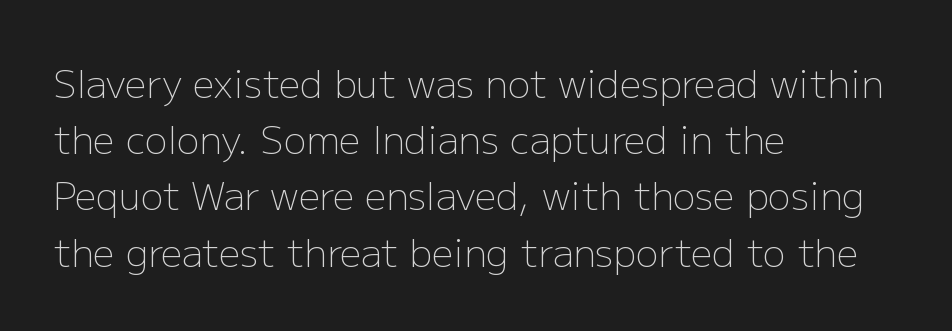
{"serif": "no", "italic": "no", "bold": "no", "weight": "light", "width": "normal", "stroke_contrast": "low", "x_height": "medium", "monospaced": "no", "underline": "no", "align": "left", "line_spacing": "normal", "line_spacing_ratio": 1.48, "letter_spacing": "normal", "letter_spacing_em": 0.0, "glyph_px": 38}
